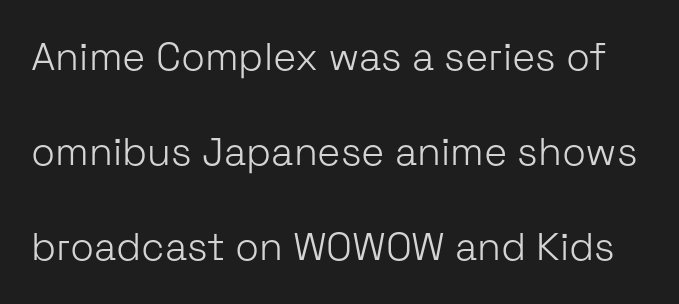
Is this a sans? Yes — the strokes have no serifs. The face used here is rendered with its standard letterfit. Think standard paragraph weight, or any step lighter than that. Leading: increased. The space directly below the letters is spotless.
